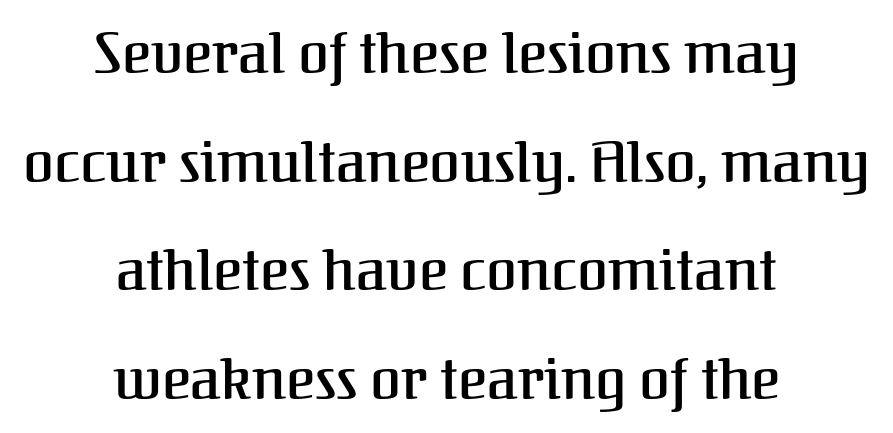
Q: Is the text italic (slanted)? A: No, it is upright.
Q: Is the typeface a serif or a sans-serif typeface? A: Serif.
Q: Is the text underlined? A: No.
Q: How is the paragraph aligned? A: Centered.
Q: Is the spacing between letters normal or unusually wide? A: Normal.
Q: Is the spacing between lines tight, normal or loose? A: Loose.
Q: Width (condensed, normal, or wide)? A: Normal.
Q: Stroke contrast? A: Medium.
Q: x-height? A: Medium.
Q: Monospaced? A: No.
